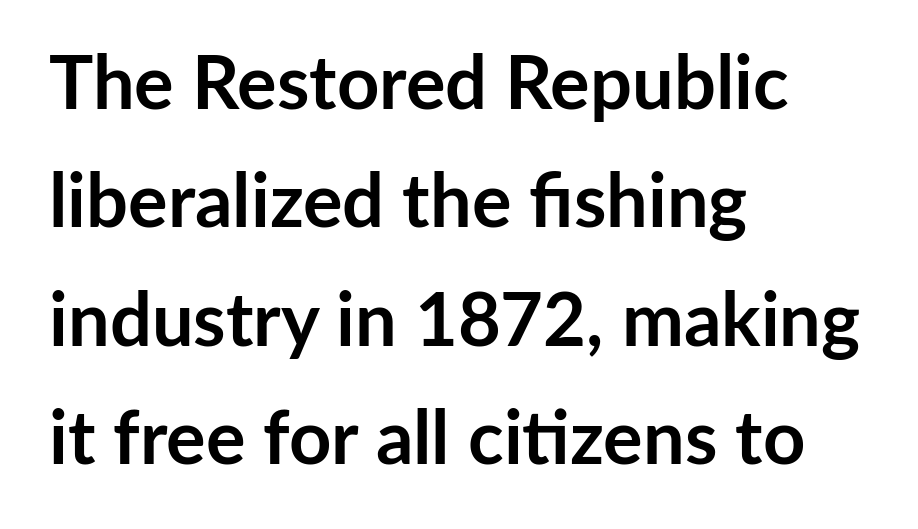
The image shows 74 px semibold sans-serif type, upright; set left-aligned, normal line spacing (1.6x), normal letter spacing, not underlined; low stroke contrast and a medium x-height.
